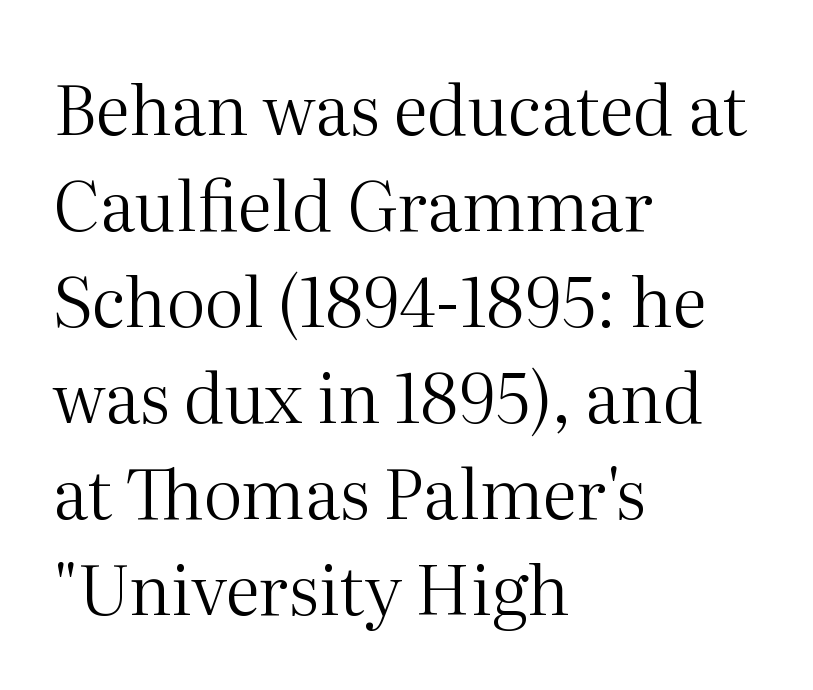
The face used here is seriffed, in the tradition of book romans. The designer left line spacing at the default. Compared with a typical body face, this is equally light or lighter still. These lines are rendered in a variable-pitch font.
